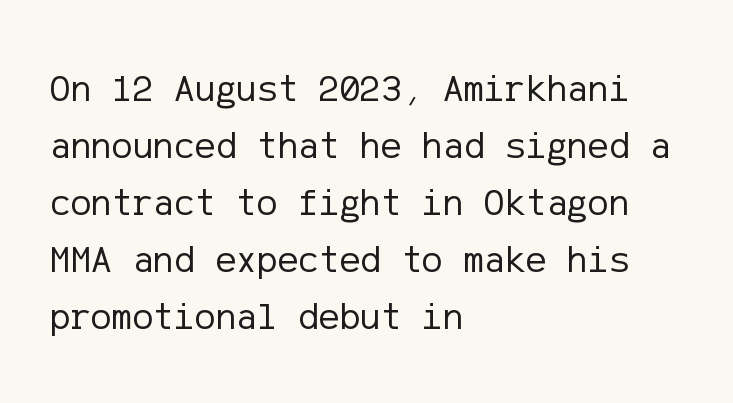
Q: Is the text bold? A: No.
Q: Is the text italic (slanted)? A: No, it is upright.
Q: Is the typeface a serif or a sans-serif typeface? A: Sans-serif.
Q: Is the text underlined? A: No.
Q: How is the paragraph aligned? A: Left-aligned.
Q: Is the spacing between letters normal or unusually wide? A: Normal.
Q: Is the spacing between lines tight, normal or loose? A: Normal.
Q: Width (condensed, normal, or wide)? A: Normal.
Q: Stroke contrast? A: Low.
Q: x-height? A: Medium.
